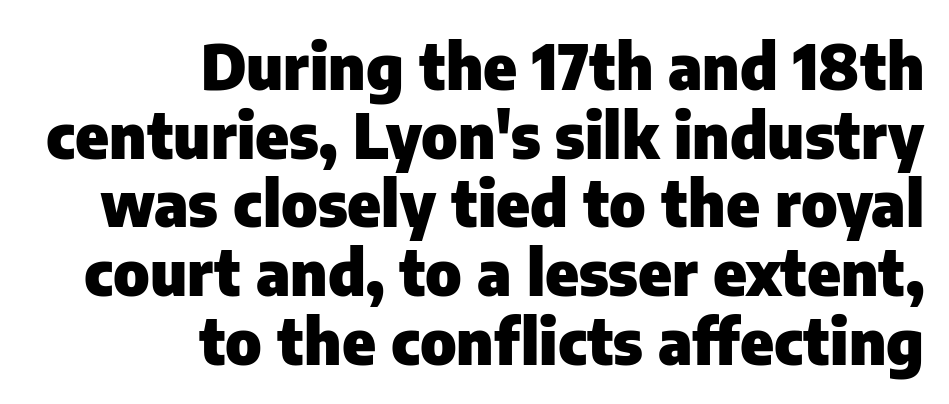
The image shows 63 px heavy sans-serif type, upright; set right-aligned, tight line spacing (1.09x), normal letter spacing, not underlined; low stroke contrast and a medium x-height.
